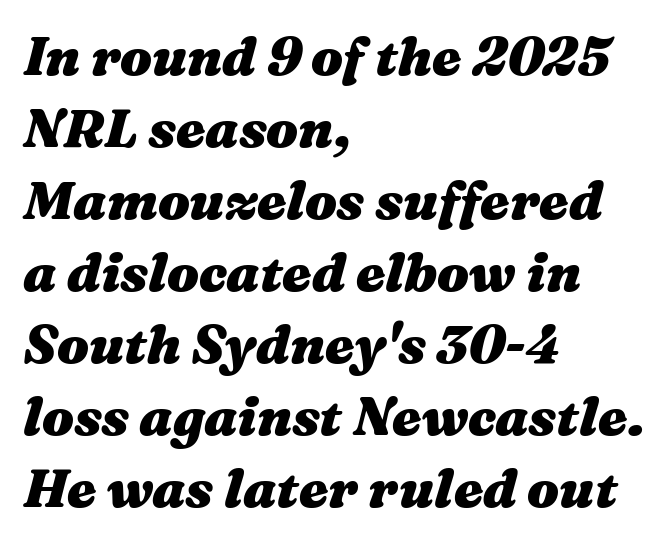
Q: Is the text bold? A: Yes.
Q: Is the text italic (slanted)? A: Yes, it leans right by about 16 degrees.
Q: Is the text underlined? A: No.
Q: How is the paragraph aligned? A: Left-aligned.
Q: Is the spacing between letters normal or unusually wide? A: Normal.
Q: Is the spacing between lines tight, normal or loose? A: Normal.
Q: Width (condensed, normal, or wide)? A: Wide.
Q: Stroke contrast? A: Medium.
Q: x-height? A: Medium.
Q: Monospaced? A: No.
